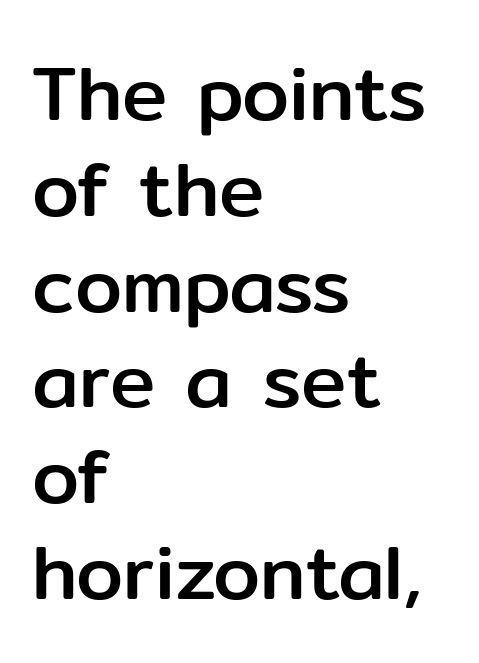
Q: Is the text italic (slanted)? A: No, it is upright.
Q: Is the typeface a serif or a sans-serif typeface? A: Sans-serif.
Q: Is the text underlined? A: No.
Q: How is the paragraph aligned? A: Left-aligned.
Q: Is the spacing between letters normal or unusually wide? A: Normal.
Q: Is the spacing between lines tight, normal or loose? A: Normal.
Q: Width (condensed, normal, or wide)? A: Normal.
Q: Stroke contrast? A: Low.
Q: x-height? A: Medium.
Q: Monospaced? A: No.
